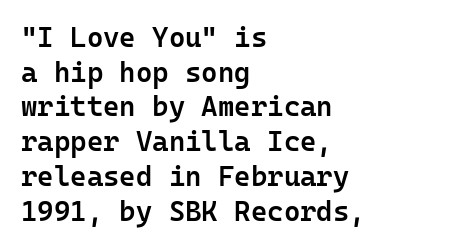
{"serif": "no", "italic": "no", "bold": "semi", "weight": "semibold", "width": "normal", "stroke_contrast": "low", "x_height": "medium", "monospaced": "yes", "underline": "no", "align": "left", "line_spacing_ratio": 1.24, "letter_spacing": "normal", "letter_spacing_em": 0.0, "glyph_px": 28}
